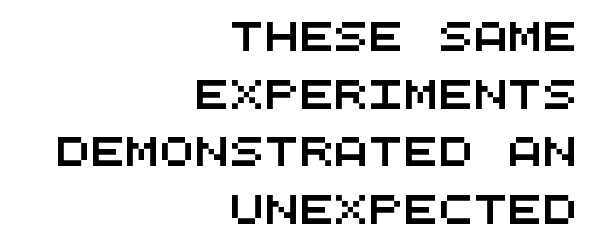
The designer dialed line spacing up above the default. The text block is weighted toward the right margin, trailing off unevenly leftward. The zone under the glyphs is completely vacant. Tracking value appears to be zero — textbook default spacing. Letterform terminals end flat and unadorned throughout the passage.
